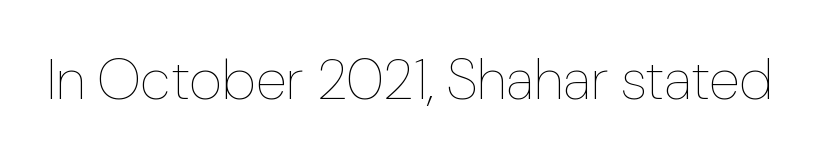
The image shows 57 px thin type, upright; set normal letter spacing, not underlined; low stroke contrast and a medium x-height.
